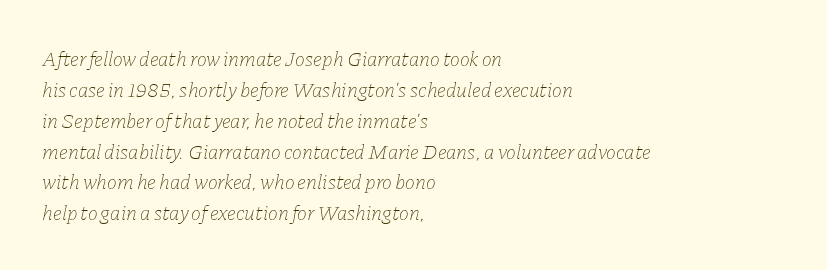
{"italic": "yes", "lean": "right", "slant_degrees": 11, "bold": "no", "underline": "no", "align": "left", "line_spacing": "normal", "line_spacing_ratio": 1.47, "letter_spacing": "normal", "letter_spacing_em": 0.0, "glyph_px": 21}
